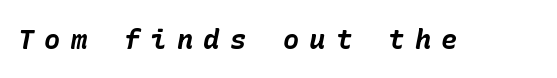
Q: Is the text bold? A: Yes.
Q: Is the text italic (slanted)? A: Yes, it leans right by about 10 degrees.
Q: Is the text underlined? A: No.
Q: Is the spacing between letters normal or unusually wide? A: Unusually wide.
